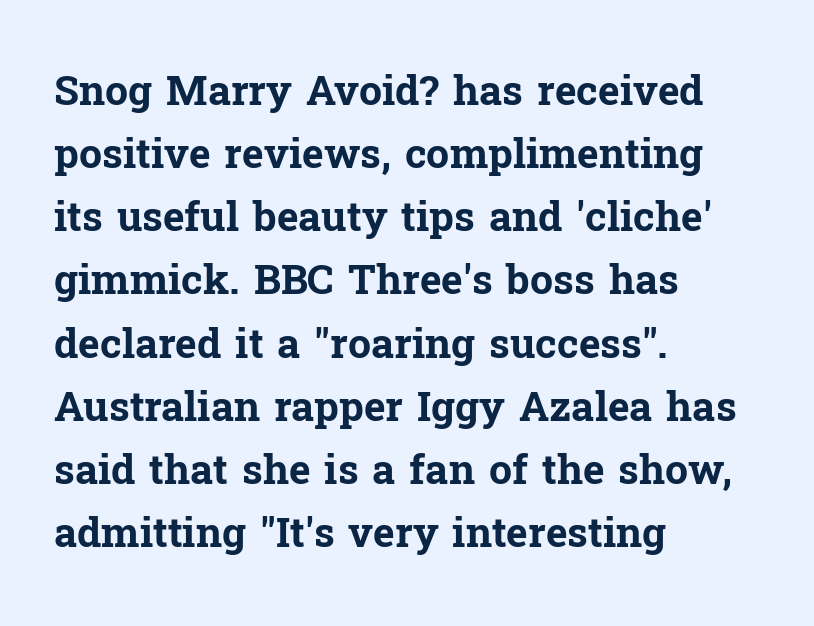
{"serif": "yes", "italic": "no", "bold": "yes", "weight": "bold", "width": "normal", "stroke_contrast": "low", "x_height": "medium", "monospaced": "no", "underline": "no", "align": "left", "line_spacing": "normal", "line_spacing_ratio": 1.54, "letter_spacing": "normal", "letter_spacing_em": 0.0, "glyph_px": 41}
